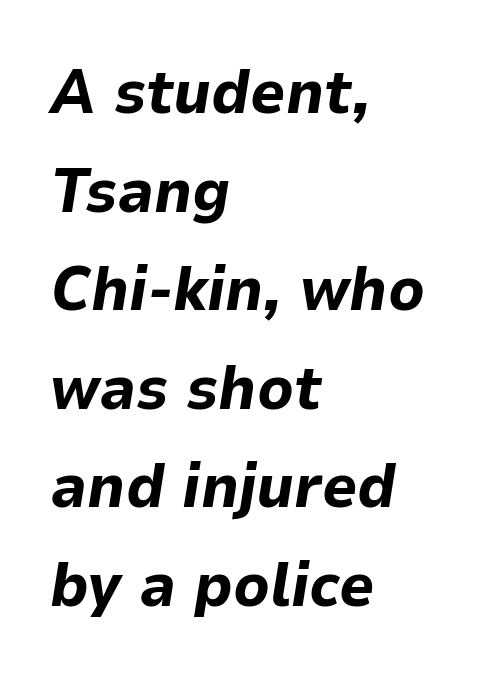
Each line starts at the same left margin while the right side varies. The letters advance in unequal steps, a hallmark of proportional type. Baseline-to-baseline distance is the conventional proportion of letter height. Words appear dense and cohesive because spacing is normal. Unmarked baselines from the first word to the last. Designer's note — italics engaged.
